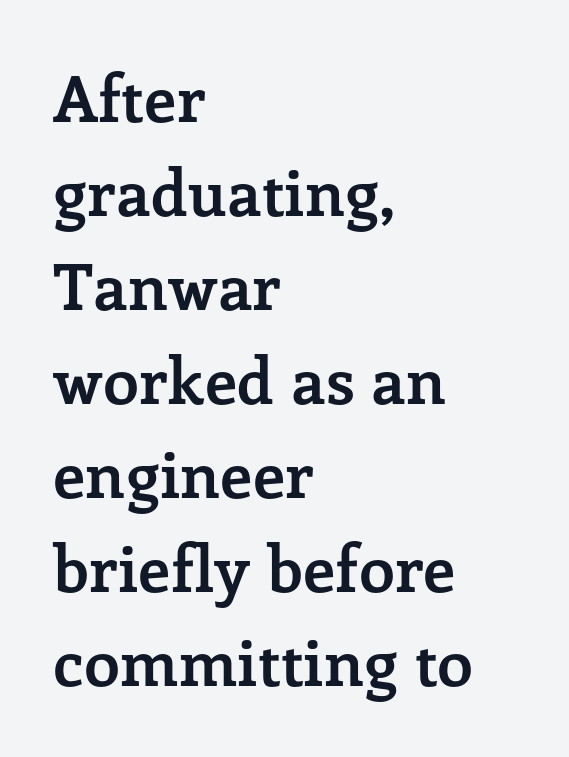
The image shows 64 px semibold serif type, upright; set left-aligned, normal line spacing (1.47x), normal letter spacing, not underlined; low stroke contrast and a medium x-height.
